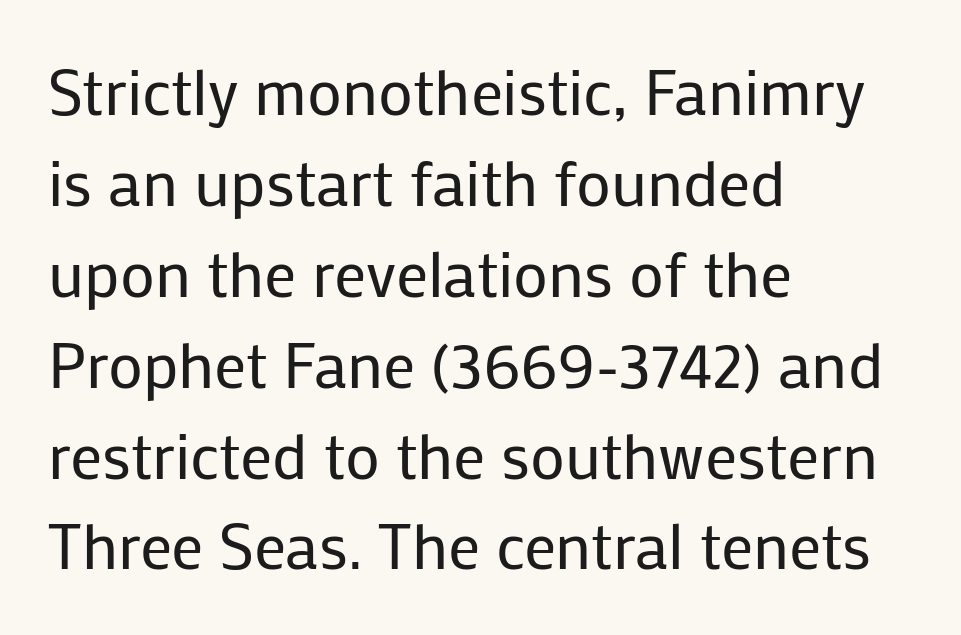
The image shows 64 px regular-weight sans-serif type, upright; set left-aligned, normal line spacing (1.42x), normal letter spacing, not underlined; low stroke contrast and a medium x-height.
